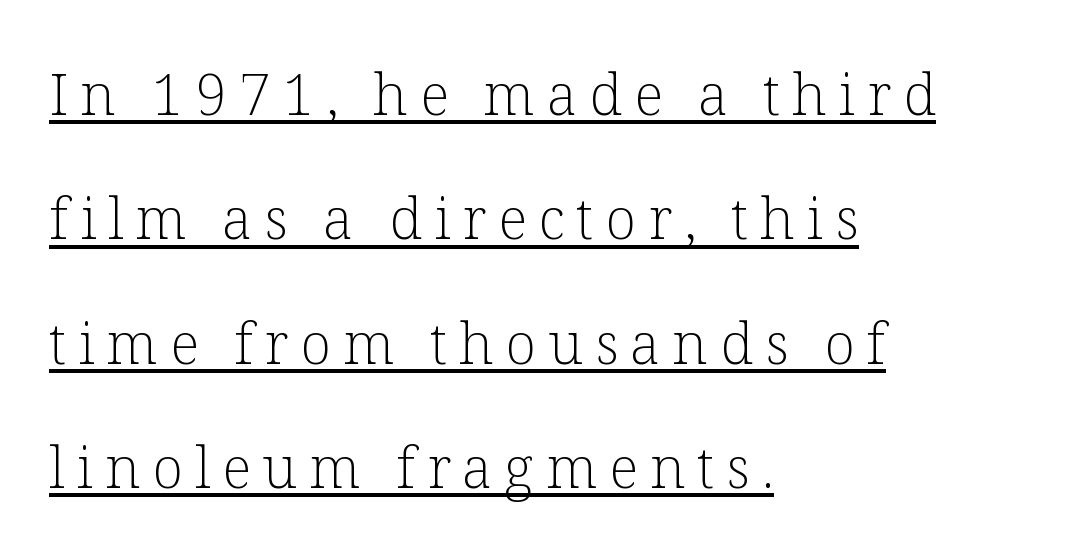
{"serif": "yes", "italic": "no", "bold": "no", "weight": "light", "width": "normal", "stroke_contrast": "low", "x_height": "medium", "monospaced": "no", "underline": "yes", "align": "left", "line_spacing": "loose", "line_spacing_ratio": 2.18, "letter_spacing": "wide", "letter_spacing_em": 0.21, "glyph_px": 57}
